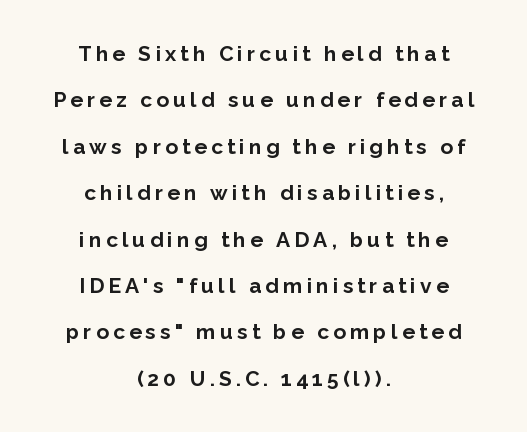
{"italic": "no", "bold": "yes", "underline": "no", "align": "center", "line_spacing": "loose", "line_spacing_ratio": 2.21, "letter_spacing": "wide", "letter_spacing_em": 0.2, "glyph_px": 21}
